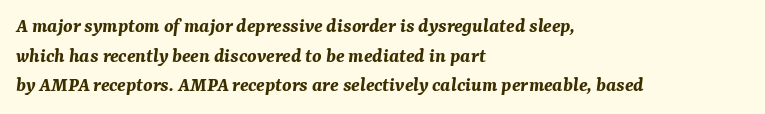
Q: Is the text bold? A: Yes.
Q: Is the text italic (slanted)? A: Yes, it leans right by about 7 degrees.
Q: Is the text underlined? A: No.
Q: How is the paragraph aligned? A: Left-aligned.
Q: Is the spacing between letters normal or unusually wide? A: Normal.
Q: Is the spacing between lines tight, normal or loose? A: Normal.
